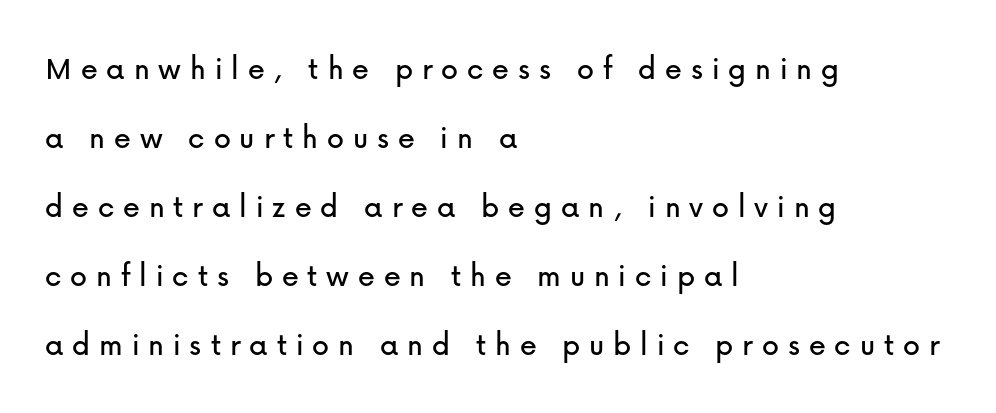
The image shows 34 px sans-serif type, upright; set left-aligned, loose line spacing (2.03x), unusually wide letter spacing (+0.26 em), not underlined; low stroke contrast and a medium x-height.
